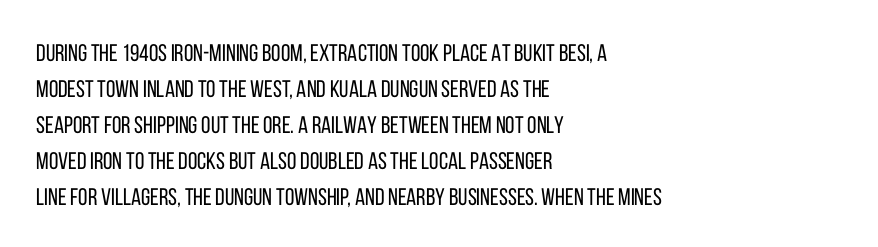
The image shows 24 px text type, upright; set left-aligned, normal line spacing (1.5x), normal letter spacing, not underlined.
